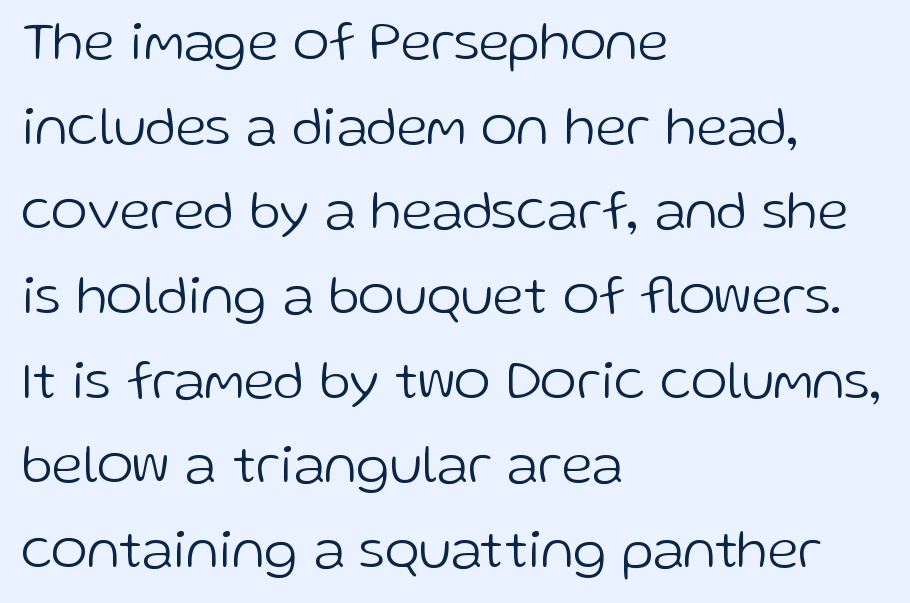
The image shows 55 px light sans-serif type, upright; set left-aligned, normal line spacing (1.54x), normal letter spacing, not underlined; low stroke contrast and a medium x-height.
